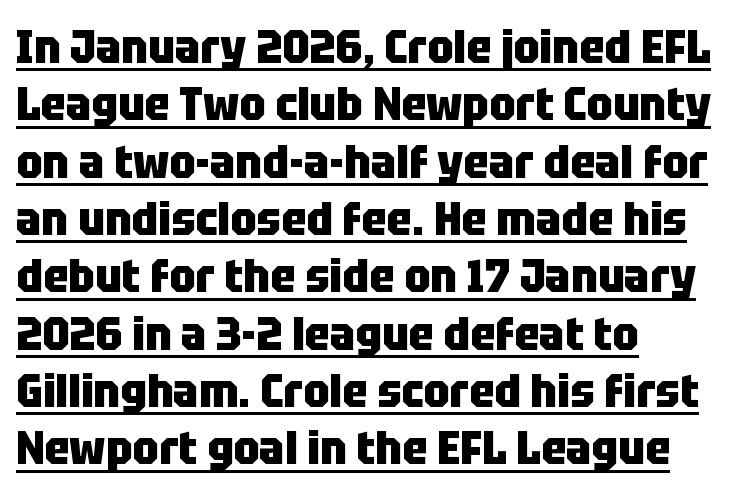
Q: Is the text bold? A: Yes.
Q: Is the text italic (slanted)? A: No, it is upright.
Q: Is the typeface a serif or a sans-serif typeface? A: Sans-serif.
Q: Is the text underlined? A: Yes.
Q: How is the paragraph aligned? A: Left-aligned.
Q: Is the spacing between letters normal or unusually wide? A: Normal.
Q: Width (condensed, normal, or wide)? A: Condensed.
Q: Stroke contrast? A: Low.
Q: x-height? A: Large.
Q: Monospaced? A: No.
